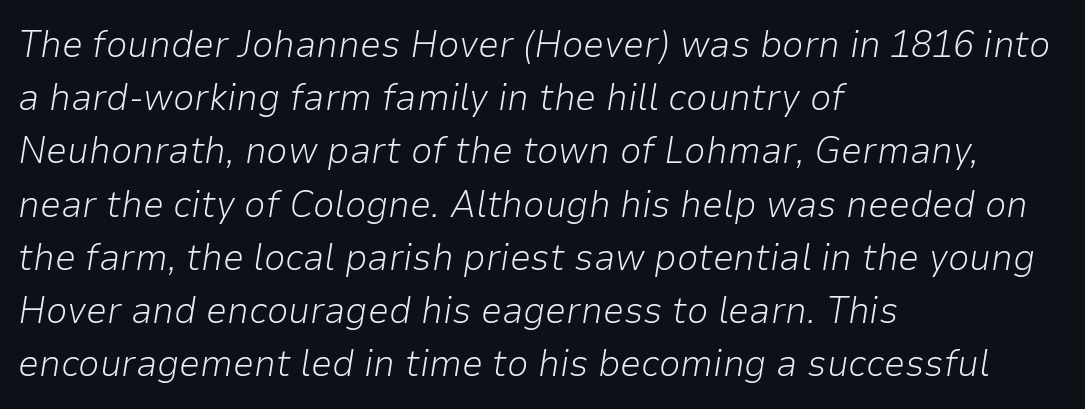
Q: Is the text bold? A: No.
Q: Is the text italic (slanted)? A: Yes, it leans right by about 9 degrees.
Q: Is the text underlined? A: No.
Q: How is the paragraph aligned? A: Left-aligned.
Q: Is the spacing between letters normal or unusually wide? A: Normal.
Q: Is the spacing between lines tight, normal or loose? A: Normal.
Q: Width (condensed, normal, or wide)? A: Normal.
Q: Stroke contrast? A: Low.
Q: x-height? A: Medium.
Q: Monospaced? A: No.
